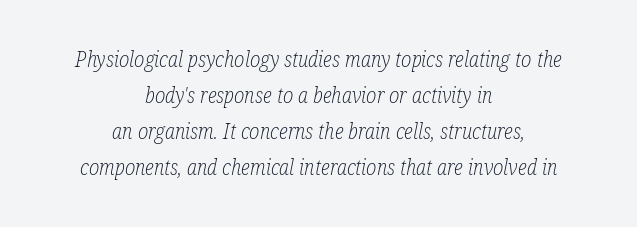
The image shows 21 px text type, italic (leaning right); set centered, line spacing 1.72x, normal letter spacing, not underlined.
